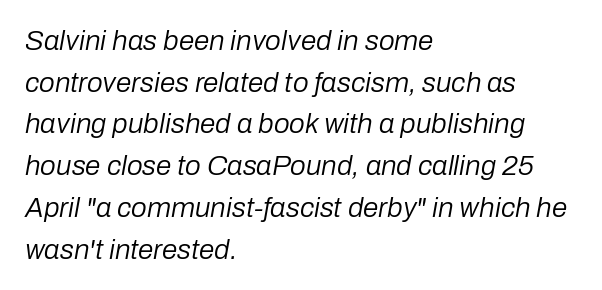
The image shows 28 px regular-weight type, italic (leaning right); set left-aligned, normal line spacing (1.49x), normal letter spacing, not underlined; low stroke contrast and a medium x-height.
